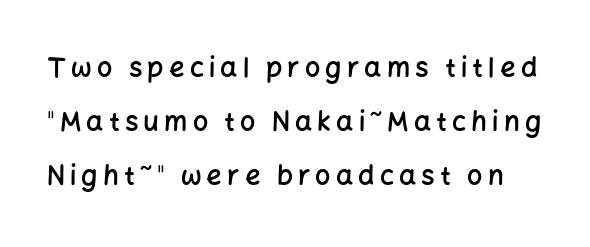
The image shows 27 px text type, upright; set loose line spacing (2.0x), not underlined.
